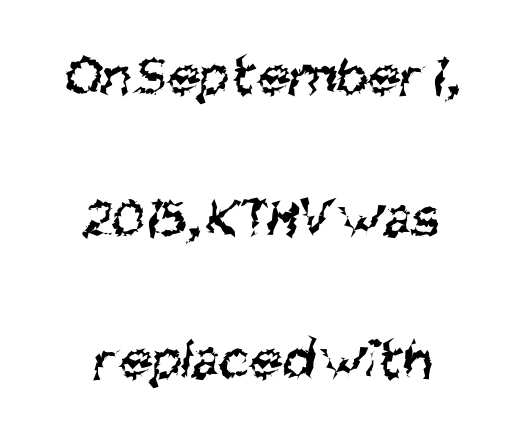
The image shows 59 px regular-weight, condensed sans-serif type; set centered, loose line spacing (2.41x), normal letter spacing, not underlined; medium stroke contrast and a large x-height.
